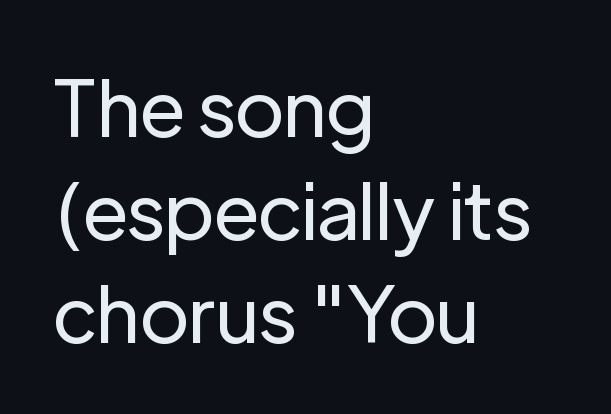
Q: Is the text bold? A: No.
Q: Is the text italic (slanted)? A: No, it is upright.
Q: Is the typeface a serif or a sans-serif typeface? A: Sans-serif.
Q: Is the text underlined? A: No.
Q: How is the paragraph aligned? A: Left-aligned.
Q: Is the spacing between letters normal or unusually wide? A: Normal.
Q: Is the spacing between lines tight, normal or loose? A: Normal.
Q: Width (condensed, normal, or wide)? A: Normal.
Q: Stroke contrast? A: Low.
Q: x-height? A: Medium.
Q: Monospaced? A: No.
